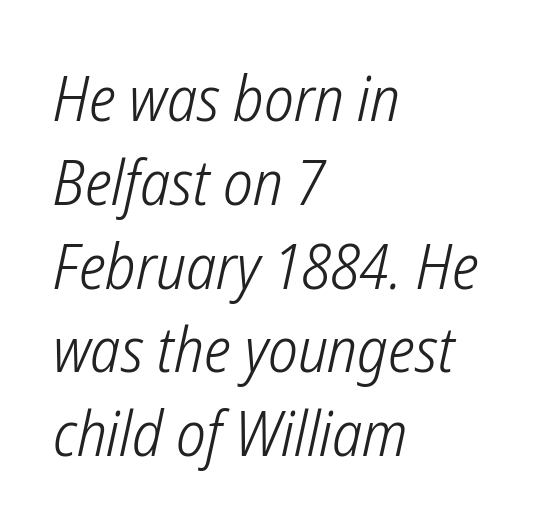
Q: Is the text bold? A: No.
Q: Is the typeface a serif or a sans-serif typeface? A: Sans-serif.
Q: Is the text underlined? A: No.
Q: How is the paragraph aligned? A: Left-aligned.
Q: Is the spacing between letters normal or unusually wide? A: Normal.
Q: Is the spacing between lines tight, normal or loose? A: Normal.
Q: Width (condensed, normal, or wide)? A: Condensed.
Q: Stroke contrast? A: Low.
Q: x-height? A: Medium.
Q: Monospaced? A: No.
